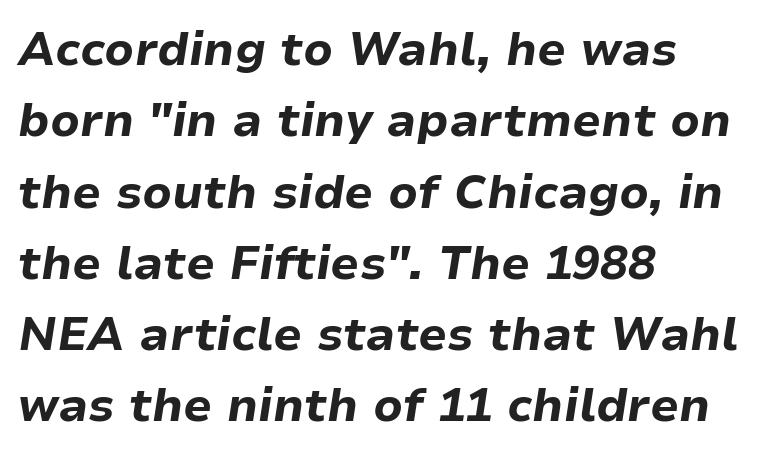
The rendering uses natural spacing where letterforms have individual widths. When letters slant like this, we call the style italic. The sample has been set heavy, in full bold. What's the leading like? Ordinary, nothing unusual. Here the glyphs are tracked normally, forming tight word shapes. Words float on clear page, feet unadorned.
